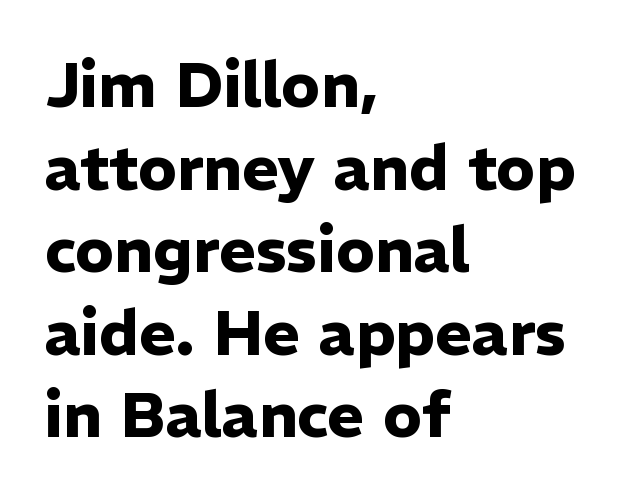
The image shows 63 px heavy sans-serif type, upright; set left-aligned, normal line spacing (1.31x), normal letter spacing, not underlined; low stroke contrast and a medium x-height.
